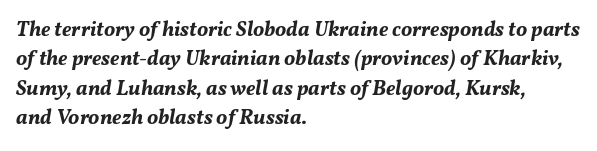
Q: Is the text bold? A: Yes.
Q: Is the text italic (slanted)? A: Yes, it leans right by about 11 degrees.
Q: Is the text underlined? A: No.
Q: How is the paragraph aligned? A: Left-aligned.
Q: Is the spacing between letters normal or unusually wide? A: Normal.
Q: Is the spacing between lines tight, normal or loose? A: Normal.
